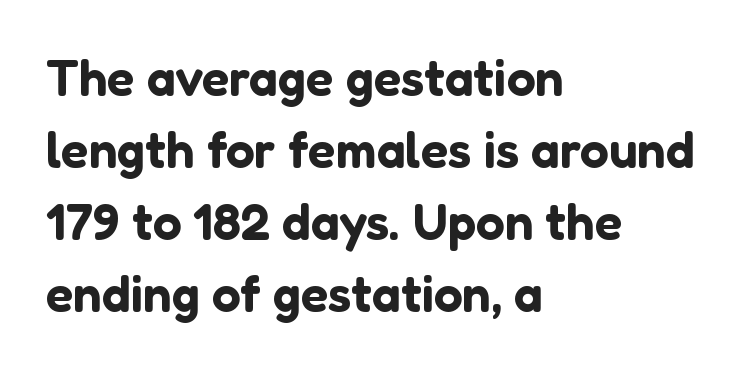
{"serif": "no", "italic": "no", "width": "normal", "stroke_contrast": "low", "x_height": "medium", "monospaced": "no", "underline": "no", "align": "left", "line_spacing": "normal", "line_spacing_ratio": 1.41, "letter_spacing": "normal", "letter_spacing_em": 0.0, "glyph_px": 51}
